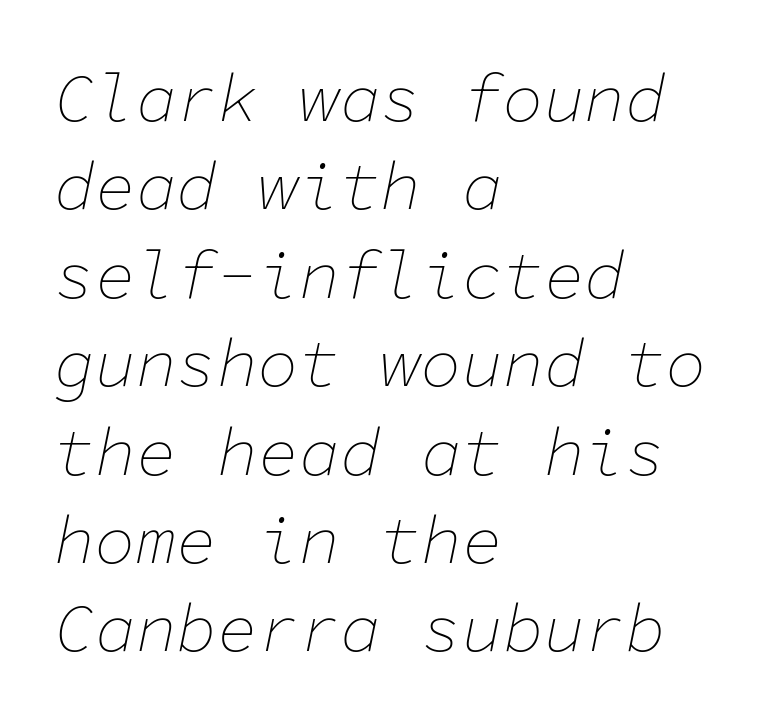
{"italic": "yes", "lean": "right", "slant_degrees": 11, "bold": "no", "weight": "thin", "width": "normal", "stroke_contrast": "low", "x_height": "medium", "monospaced": "yes", "underline": "no", "align": "left", "line_spacing": "normal", "line_spacing_ratio": 1.3, "letter_spacing": "normal", "letter_spacing_em": 0.0, "glyph_px": 68}
